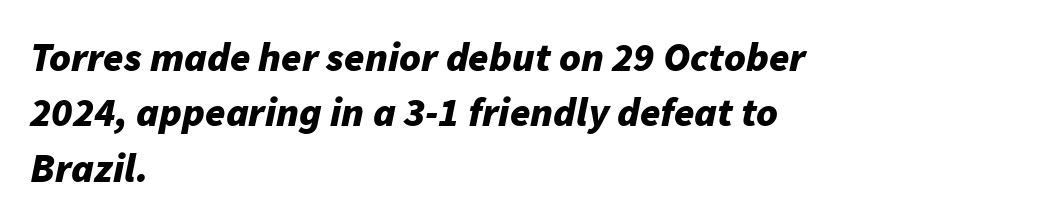
The passage shown leans; its letterforms are oblique. The gaps between neighbouring characters are ordinary and unremarkable. This rendering features lettering with no underline. You'd pick this weight for a headline — it's a proper bold.
